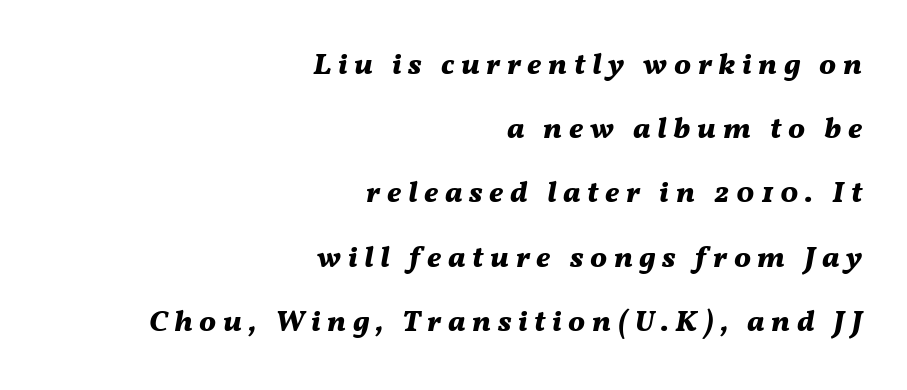
The image shows 30 px bold type, italic (leaning right); set right-aligned, loose line spacing (2.14x), unusually wide letter spacing (+0.22 em), not underlined; medium stroke contrast and a medium x-height.
